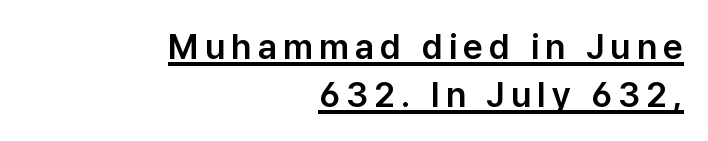
Q: Is the text italic (slanted)? A: No, it is upright.
Q: Is the typeface a serif or a sans-serif typeface? A: Sans-serif.
Q: Is the text underlined? A: Yes.
Q: How is the paragraph aligned? A: Right-aligned.
Q: Is the spacing between lines tight, normal or loose? A: Normal.
Q: Width (condensed, normal, or wide)? A: Normal.
Q: Stroke contrast? A: Low.
Q: x-height? A: Medium.
Q: Monospaced? A: No.
